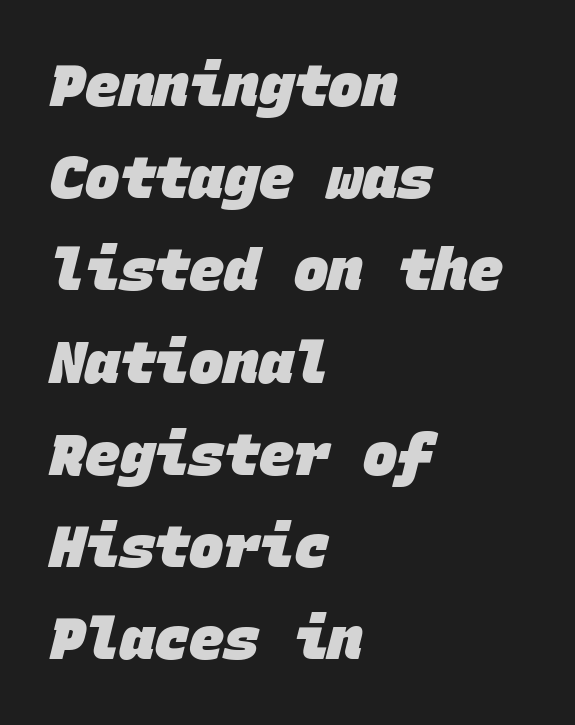
The image shows 58 px heavy sans-serif type, monospaced; set left-aligned, normal line spacing (1.59x), normal letter spacing, not underlined; low stroke contrast and a large x-height.
